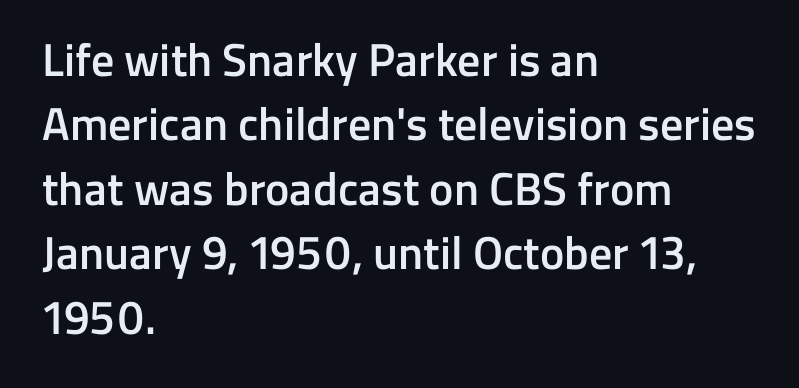
Q: Is the text bold? A: Semi-bold.
Q: Is the text italic (slanted)? A: No, it is upright.
Q: Is the typeface a serif or a sans-serif typeface? A: Sans-serif.
Q: Is the text underlined? A: No.
Q: How is the paragraph aligned? A: Left-aligned.
Q: Is the spacing between letters normal or unusually wide? A: Normal.
Q: Is the spacing between lines tight, normal or loose? A: Normal.
Q: Width (condensed, normal, or wide)? A: Normal.
Q: Stroke contrast? A: Low.
Q: x-height? A: Medium.
Q: Monospaced? A: No.
